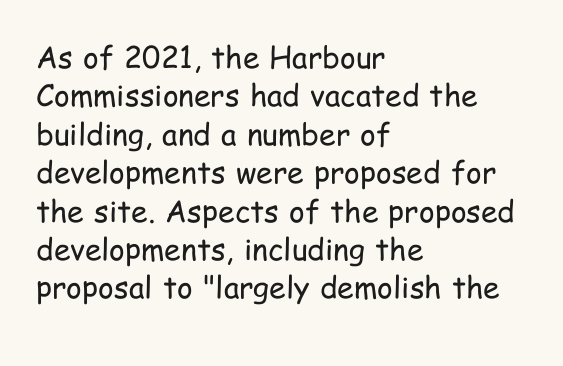
The image shows 30 px regular-weight, condensed sans-serif type, upright; set left-aligned, normal line spacing (1.28x), normal letter spacing, not underlined; low stroke contrast and a medium x-height.
